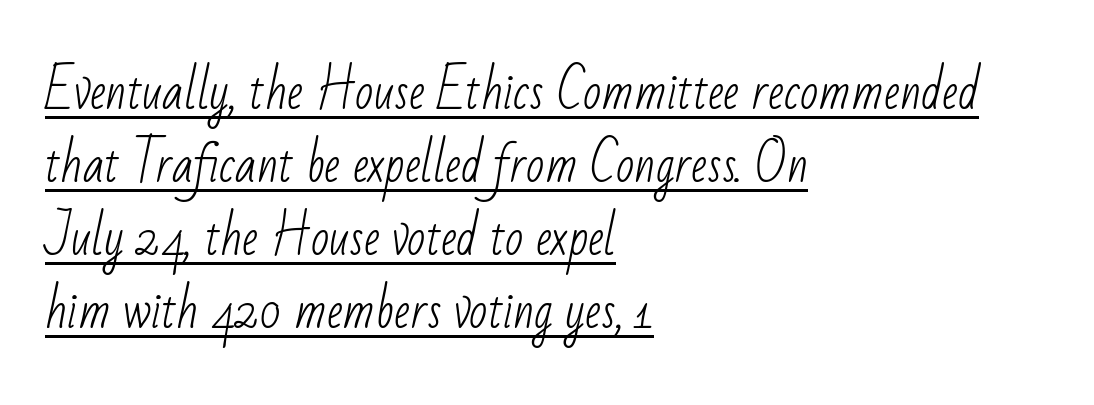
The image shows 48 px light, condensed sans-serif type; set left-aligned, normal line spacing (1.52x), normal letter spacing, underlined; low stroke contrast and a small x-height.
